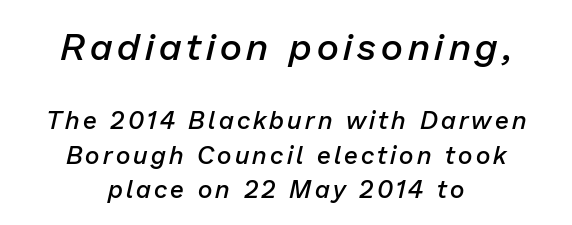
Q: Is the text bold? A: Semi-bold.
Q: Is the text italic (slanted)? A: Yes, it leans right by about 13 degrees.
Q: Is the text underlined? A: No.
Q: How is the paragraph aligned? A: Centered.
Q: Is the spacing between lines tight, normal or loose? A: Normal.
Q: Which block of text is set in a larger size, the first (top) or the second (bottom)? A: The first (top) one.
Q: Width (condensed, normal, or wide)? A: Normal.
Q: Stroke contrast? A: Low.
Q: x-height? A: Medium.
Q: Monospaced? A: No.
